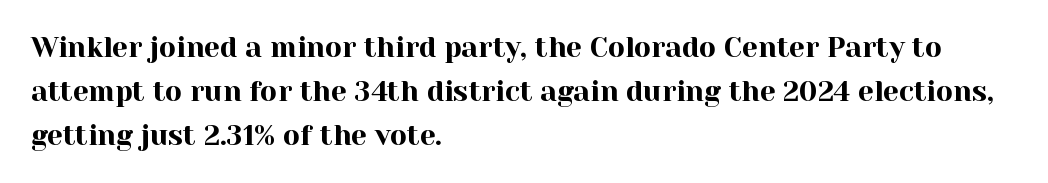
The image shows 28 px serif type, upright; set left-aligned, normal line spacing (1.57x), normal letter spacing, not underlined; a medium x-height.
